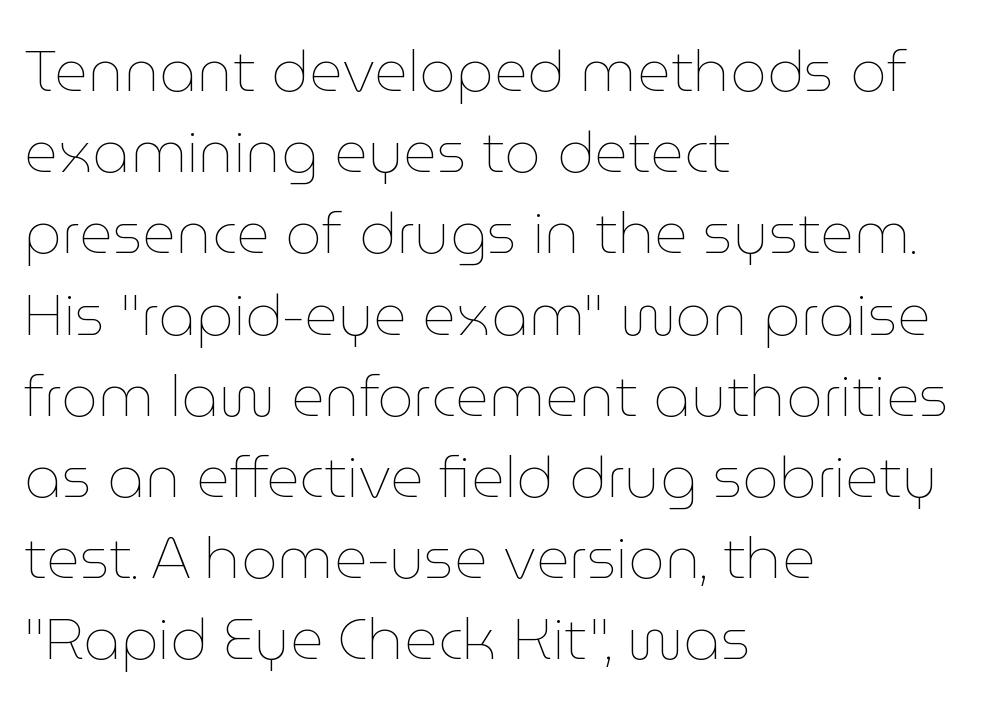
Q: Is the text bold? A: No.
Q: Is the text italic (slanted)? A: No, it is upright.
Q: Is the text underlined? A: No.
Q: How is the paragraph aligned? A: Left-aligned.
Q: Is the spacing between letters normal or unusually wide? A: Normal.
Q: Is the spacing between lines tight, normal or loose? A: Normal.
Q: Width (condensed, normal, or wide)? A: Normal.
Q: Stroke contrast? A: Low.
Q: x-height? A: Medium.
Q: Monospaced? A: No.
